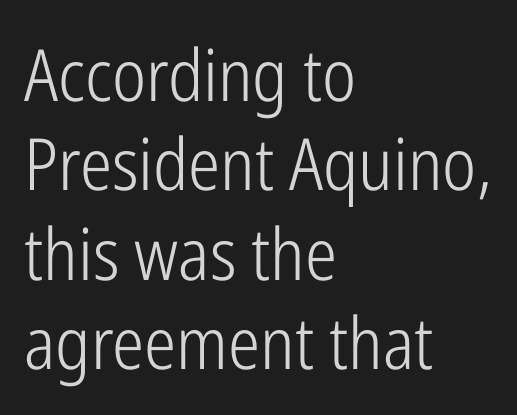
Q: Is the text bold? A: No.
Q: Is the text italic (slanted)? A: No, it is upright.
Q: Is the typeface a serif or a sans-serif typeface? A: Sans-serif.
Q: Is the text underlined? A: No.
Q: How is the paragraph aligned? A: Left-aligned.
Q: Is the spacing between letters normal or unusually wide? A: Normal.
Q: Width (condensed, normal, or wide)? A: Condensed.
Q: Stroke contrast? A: Low.
Q: x-height? A: Medium.
Q: Monospaced? A: No.
